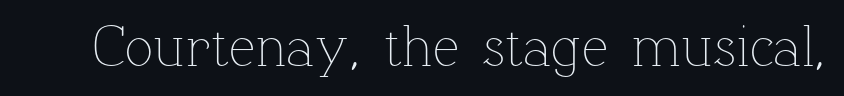
{"italic": "no", "bold": "no", "weight": "thin", "width": "normal", "stroke_contrast": "low", "x_height": "medium", "monospaced": "no", "underline": "no", "letter_spacing": "normal", "letter_spacing_em": 0.0, "glyph_px": 59}
